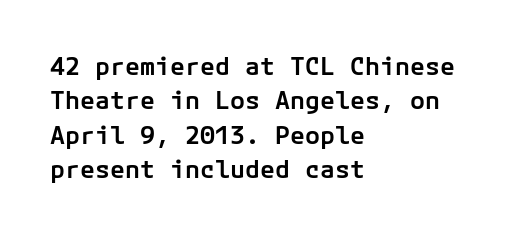
{"italic": "no", "bold": "semi", "underline": "no", "align": "left", "line_spacing": "normal", "line_spacing_ratio": 1.38, "letter_spacing": "normal", "letter_spacing_em": 0.0, "glyph_px": 25}
